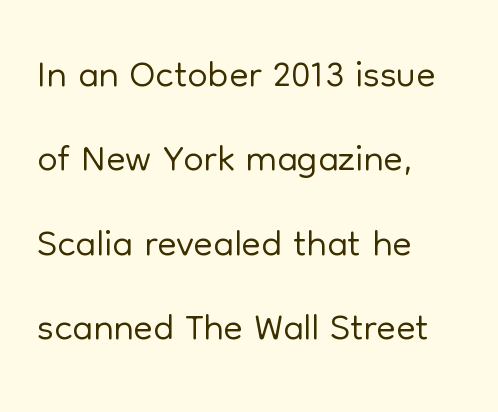
These lines sit exactly where default settings would place them. The glyphs in this specimen are sans serif. Every row of glyphs begins at an identical x-position on the left. Nothing heavy about these letters — not bold at all. Does the lettering tilt? It doesn't — this is upright. Proportional: the letters do not fall into vertical columns.
